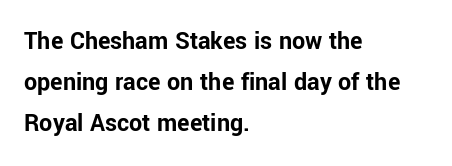
Standard letterfit; no display-style spreading of the glyphs. Compared with typical paragraphs, the rows here are spaced about the same. A bare baseline throughout the passage. Every stem runs plumb, perpendicular to the baseline. The typesetter chose a ragged-right arrangement here. The font is running at its bold setting.
